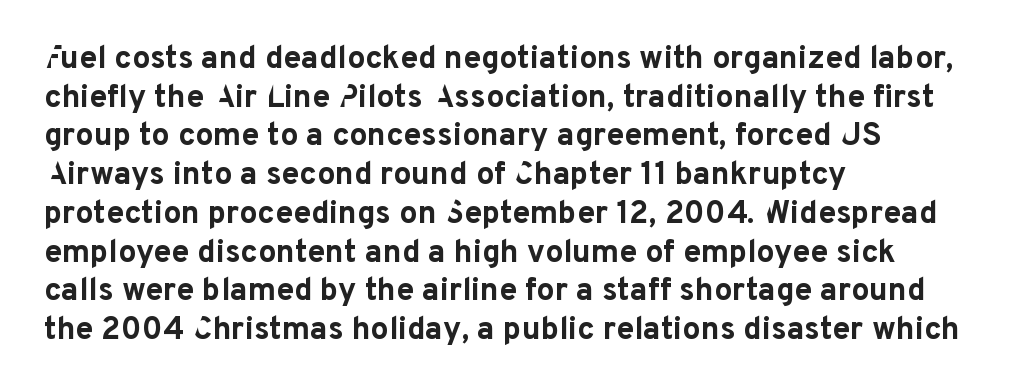
The image shows 32 px bold sans-serif type, upright; set left-aligned, line spacing 1.21x, normal letter spacing, not underlined; low stroke contrast and a medium x-height.
